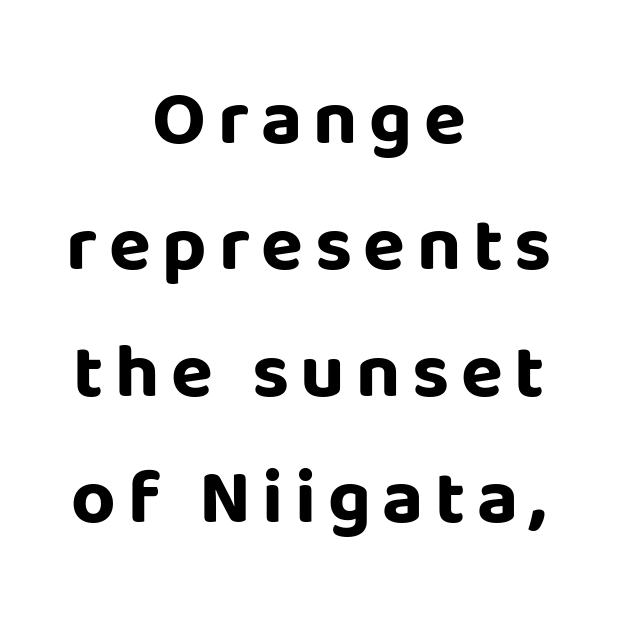
Q: Is the text bold? A: Yes.
Q: Is the text italic (slanted)? A: No, it is upright.
Q: Is the typeface a serif or a sans-serif typeface? A: Sans-serif.
Q: Is the text underlined? A: No.
Q: How is the paragraph aligned? A: Centered.
Q: Is the spacing between lines tight, normal or loose? A: Normal.
Q: Width (condensed, normal, or wide)? A: Normal.
Q: Stroke contrast? A: Low.
Q: x-height? A: Large.
Q: Monospaced? A: No.
